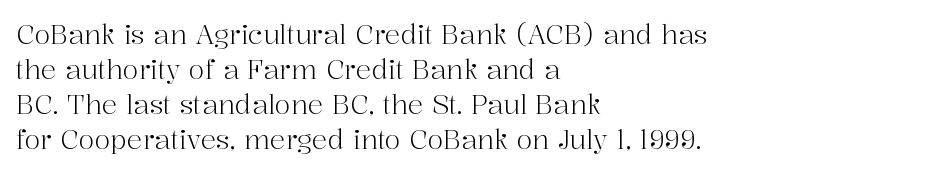
{"italic": "no", "bold": "no", "underline": "no", "align": "left", "line_spacing": "normal", "line_spacing_ratio": 1.34, "letter_spacing": "normal", "letter_spacing_em": 0.0, "glyph_px": 26}
